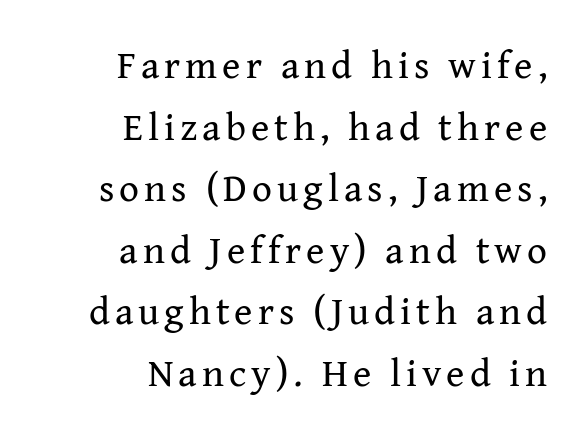
{"serif": "yes", "italic": "no", "bold": "no", "weight": "regular", "width": "normal", "stroke_contrast": "medium", "x_height": "medium", "monospaced": "no", "underline": "no", "align": "right", "line_spacing": "normal", "line_spacing_ratio": 1.58, "glyph_px": 39}
